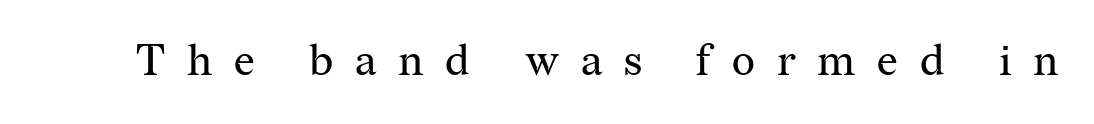
{"serif": "yes", "italic": "no", "bold": "no", "weight": "regular", "width": "normal", "stroke_contrast": "medium", "x_height": "medium", "monospaced": "no", "underline": "no", "letter_spacing": "wide", "letter_spacing_em": 0.49, "glyph_px": 44}
